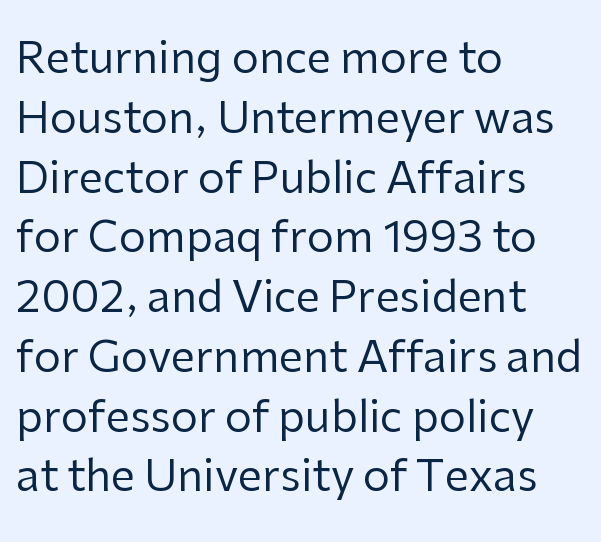
The image shows 43 px regular-weight sans-serif type, upright; set left-aligned, normal line spacing (1.39x), normal letter spacing, not underlined; low stroke contrast and a medium x-height.
